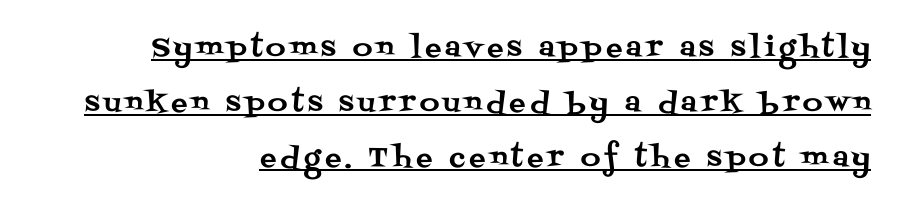
{"italic": "no", "underline": "yes", "align": "right", "line_spacing": "loose", "line_spacing_ratio": 2.03, "glyph_px": 27}
